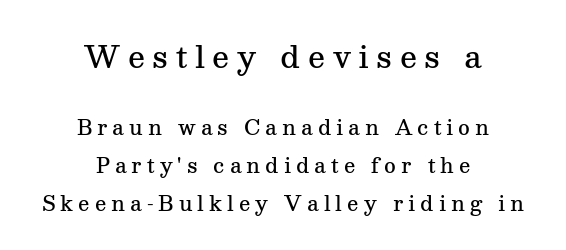
Q: Is the text bold? A: Semi-bold.
Q: Is the text italic (slanted)? A: No, it is upright.
Q: Is the typeface a serif or a sans-serif typeface? A: Serif.
Q: Is the text underlined? A: No.
Q: How is the paragraph aligned? A: Centered.
Q: Is the spacing between letters normal or unusually wide? A: Unusually wide.
Q: Which block of text is set in a larger size, the first (top) or the second (bottom)? A: The first (top) one.
Q: Width (condensed, normal, or wide)? A: Normal.
Q: Stroke contrast? A: Medium.
Q: x-height? A: Medium.
Q: Monospaced? A: No.
